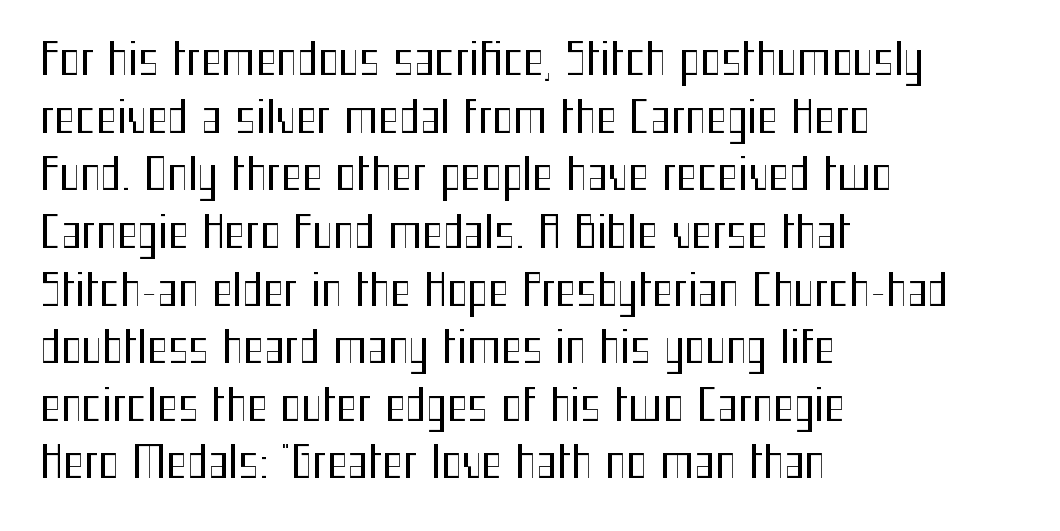
Is the block centered? No — it sits flush against the left margin. The foot of each line stays bare and open. Summary of weight: not heavy and not bold. These lines keep a tight, regular rhythm from letter to letter. This sample keeps an unexceptional amount of space between lines. A roman cut, with each character standing at attention.
